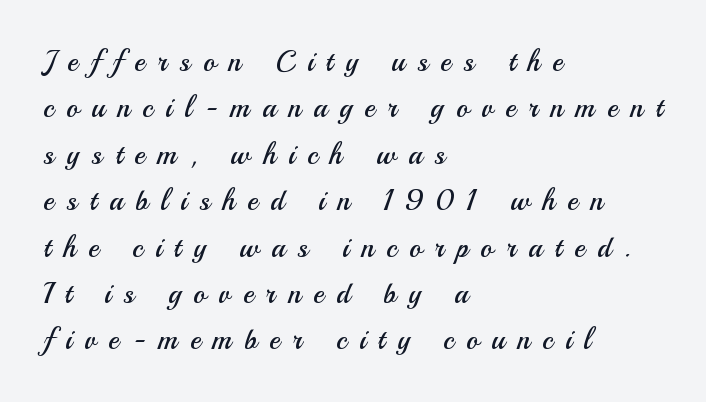
Q: Is the text bold? A: No.
Q: Is the text italic (slanted)? A: Yes.
Q: Is the typeface a serif or a sans-serif typeface? A: Sans-serif.
Q: Is the text underlined? A: No.
Q: How is the paragraph aligned? A: Left-aligned.
Q: Is the spacing between letters normal or unusually wide? A: Unusually wide.
Q: Is the spacing between lines tight, normal or loose? A: Normal.
Q: Width (condensed, normal, or wide)? A: Normal.
Q: Stroke contrast? A: Medium.
Q: x-height? A: Small.
Q: Monospaced? A: No.
